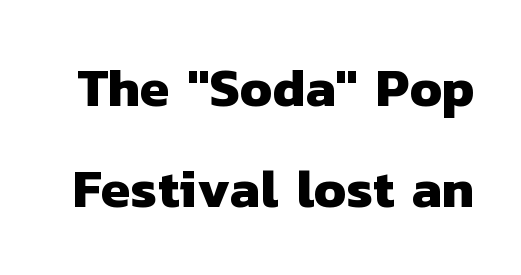
{"serif": "no", "bold": "yes", "weight": "heavy", "width": "normal", "stroke_contrast": "low", "x_height": "medium", "monospaced": "no", "underline": "no", "line_spacing_ratio": 1.87, "letter_spacing": "normal", "letter_spacing_em": 0.0, "glyph_px": 54}
